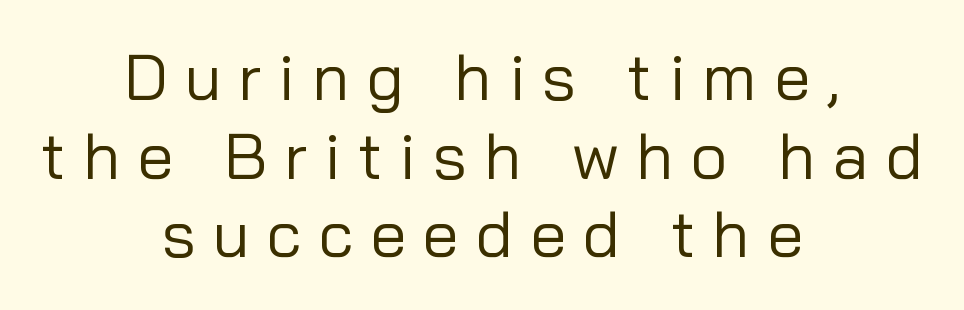
The image shows 65 px regular-weight sans-serif type, upright; set centered, line spacing 1.21x, unusually wide letter spacing (+0.26 em), not underlined; low stroke contrast and a medium x-height.
